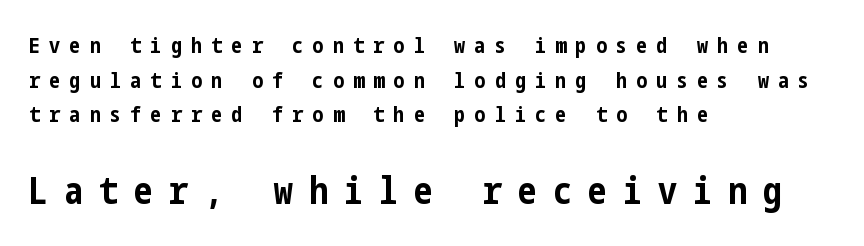
{"serif": "no", "italic": "no", "bold": "yes", "weight": "bold", "width": "condensed", "stroke_contrast": "low", "x_height": "medium", "underline": "no", "align": "left", "line_spacing": "normal", "line_spacing_ratio": 1.57, "letter_spacing": "wide", "letter_spacing_em": 0.42, "larger_block": "second", "size_ratio": 1.73, "glyph_px": 38}
